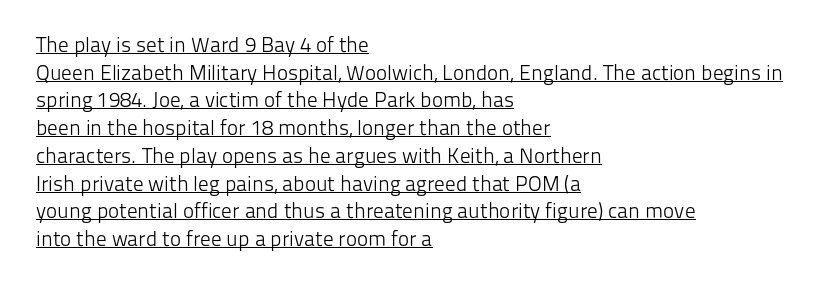
The image shows 21 px text type, upright; set left-aligned, normal line spacing (1.32x), normal letter spacing, underlined.
